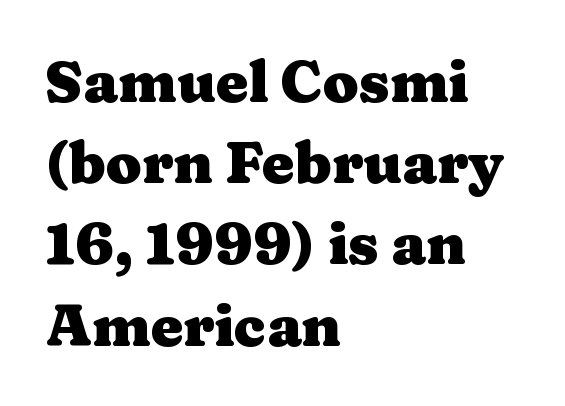
{"serif": "yes", "italic": "no", "bold": "yes", "weight": "heavy", "width": "wide", "stroke_contrast": "medium", "x_height": "medium", "monospaced": "no", "underline": "no", "align": "left", "line_spacing": "normal", "line_spacing_ratio": 1.4, "letter_spacing": "normal", "letter_spacing_em": 0.0, "glyph_px": 58}
